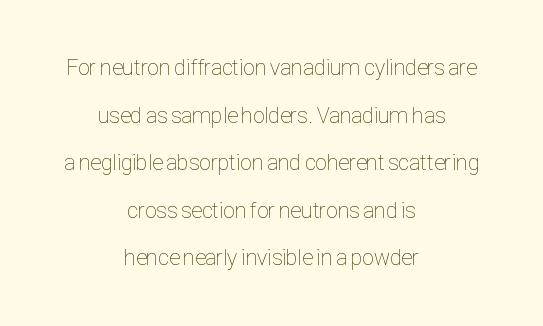
Every stem runs plumb, perpendicular to the baseline. Each line is balanced around a shared central axis. Is the letter spacing exaggerated? No — it looks like the ordinary default. The baseline area is clear. Honestly, the rows look like they've been pulled way apart. These glyphs show unthickened strokes, regular width or finer.
